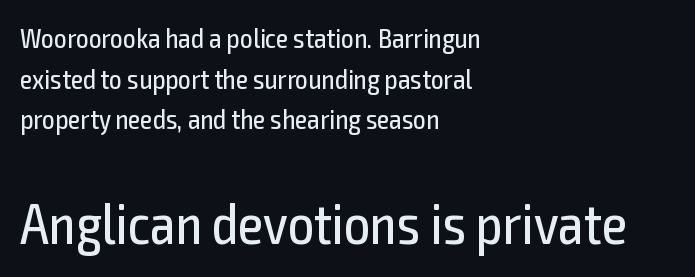
The image shows 57 px regular-weight, condensed sans-serif type, upright; set left-aligned, normal line spacing (1.45x), normal letter spacing, not underlined; the second (bottom) block is 2.04x larger; a medium x-height.
